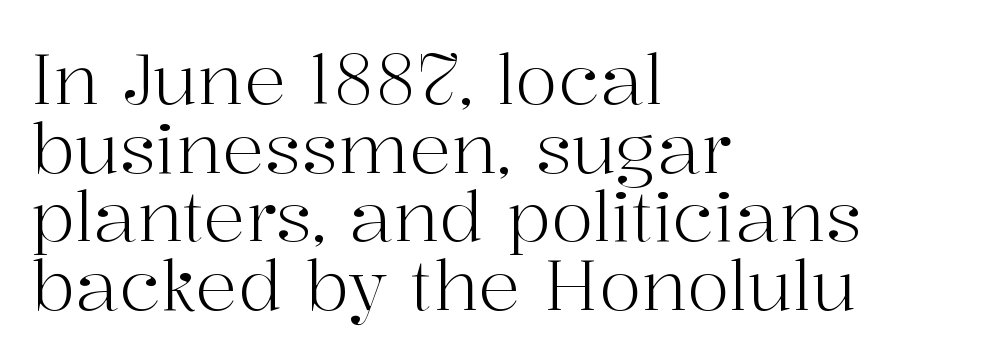
Q: Is the text bold? A: No.
Q: Is the text italic (slanted)? A: No, it is upright.
Q: Is the typeface a serif or a sans-serif typeface? A: Serif.
Q: Is the text underlined? A: No.
Q: How is the paragraph aligned? A: Left-aligned.
Q: Is the spacing between letters normal or unusually wide? A: Normal.
Q: Is the spacing between lines tight, normal or loose? A: Tight.
Q: Width (condensed, normal, or wide)? A: Normal.
Q: Stroke contrast? A: High.
Q: x-height? A: Medium.
Q: Monospaced? A: No.
